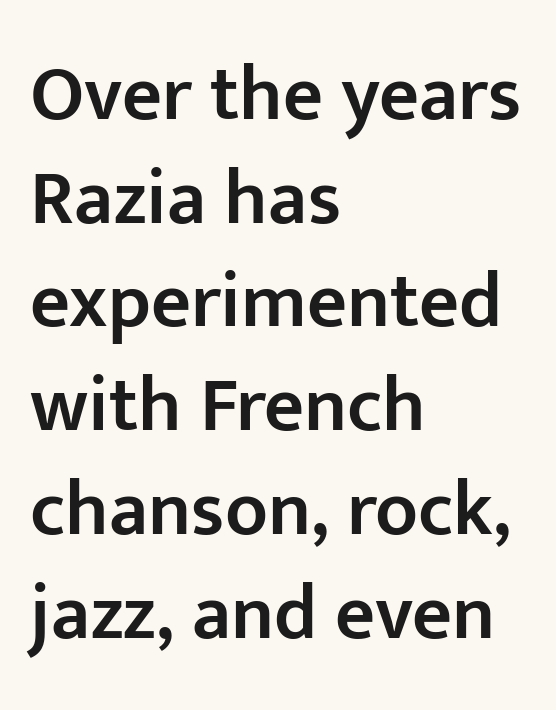
The image shows 78 px semibold sans-serif type, upright; set left-aligned, normal line spacing (1.33x), normal letter spacing, not underlined; low stroke contrast and a medium x-height.
